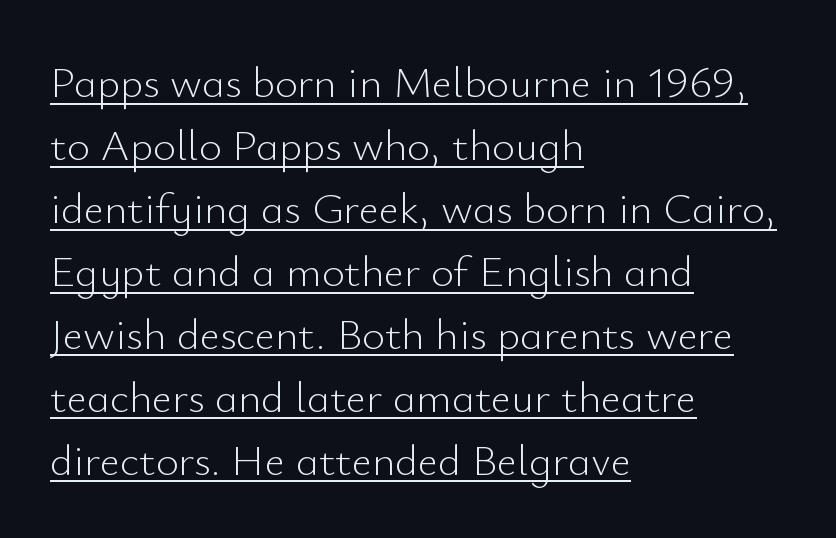
Descenders here cross a horizontal rule under the line. What stands out about the letter spacing? Nothing — it is the standard amount. Grotesque or geometric, the face here clearly has no serifs. The font is comparable to plain body text, perhaps lighter. The passage shown is typed in a proportional face where columns would drift.
